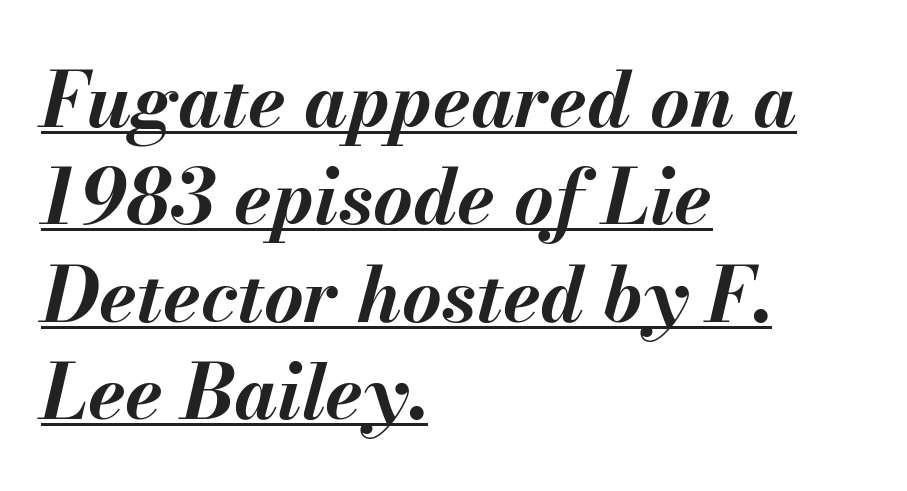
Q: Is the text bold? A: Yes.
Q: Is the text italic (slanted)? A: Yes, it leans right by about 13 degrees.
Q: Is the text underlined? A: Yes.
Q: How is the paragraph aligned? A: Left-aligned.
Q: Is the spacing between letters normal or unusually wide? A: Normal.
Q: Is the spacing between lines tight, normal or loose? A: Normal.
Q: Width (condensed, normal, or wide)? A: Normal.
Q: Stroke contrast? A: Medium.
Q: x-height? A: Small.
Q: Monospaced? A: No.
